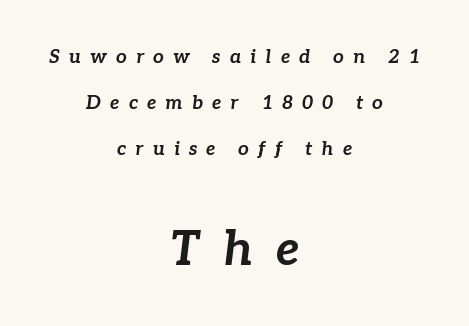
The horizontal fit of the characters is loose and conspicuously gappy. Rule under the text: the space is simply empty. Loosely led — the rows are spread out. Is this a fixed-width face? No — the glyphs have proportional, varying widths. A student would call this center alignment; a typographer would say set centered. The following chunk of copy outweighs the initial chunk in type size.
